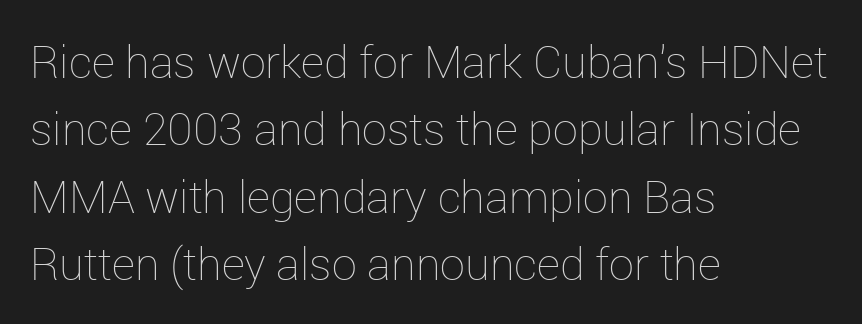
{"italic": "no", "bold": "no", "weight": "thin", "width": "normal", "stroke_contrast": "low", "x_height": "medium", "monospaced": "no", "underline": "no", "align": "left", "line_spacing": "normal", "line_spacing_ratio": 1.5, "letter_spacing": "normal", "letter_spacing_em": 0.0, "glyph_px": 45}
